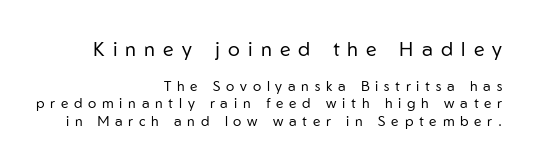
{"italic": "no", "bold": "no", "underline": "no", "align": "right", "line_spacing_ratio": 1.24, "letter_spacing": "wide", "letter_spacing_em": 0.41, "larger_block": "first", "size_ratio": 1.43, "glyph_px": 20}
